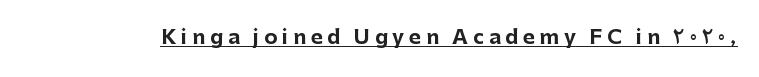
The image shows 20 px bold type, upright; set unusually wide letter spacing (+0.24 em), underlined.
